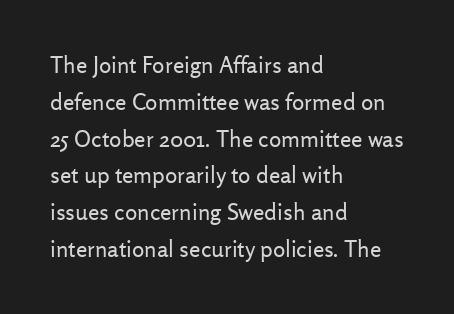
The image shows 23 px text type, upright; set left-aligned, normal line spacing (1.6x), normal letter spacing, not underlined.
